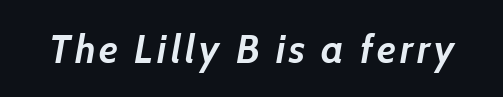
{"italic": "yes", "lean": "right", "slant_degrees": 10, "bold": "yes", "weight": "semibold", "width": "normal", "stroke_contrast": "low", "x_height": "medium", "monospaced": "no", "underline": "no", "glyph_px": 40}
